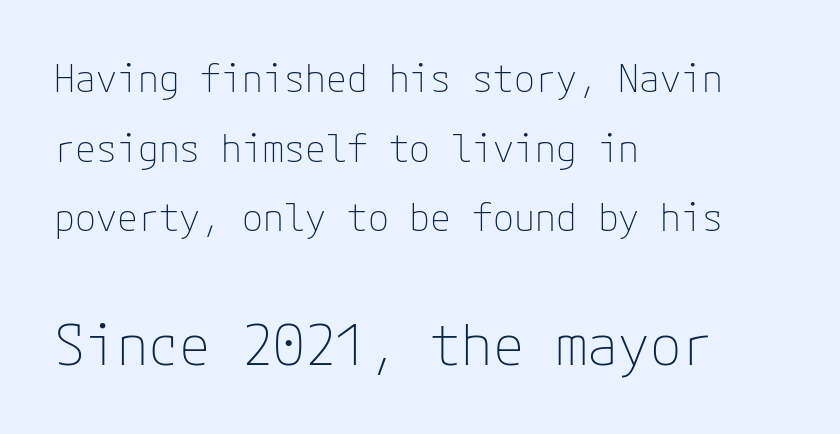
{"serif": "no", "italic": "no", "bold": "no", "weight": "thin", "width": "normal", "stroke_contrast": "low", "x_height": "medium", "underline": "no", "align": "left", "line_spacing_ratio": 1.83, "letter_spacing": "normal", "letter_spacing_em": 0.0, "larger_block": "second", "size_ratio": 1.5, "glyph_px": 57}
